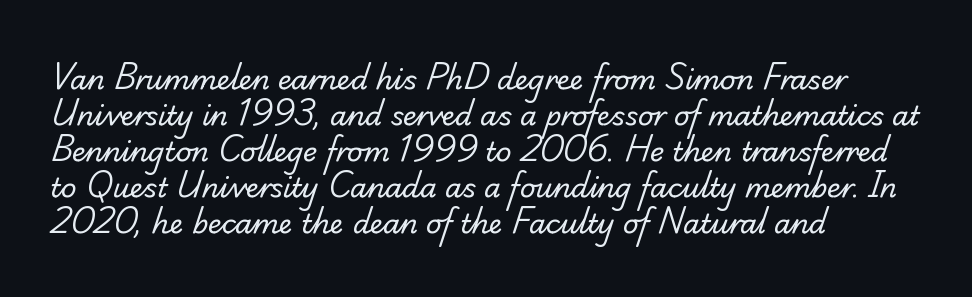
The image shows 27 px text type; set left-aligned, normal line spacing (1.33x), normal letter spacing, not underlined.
